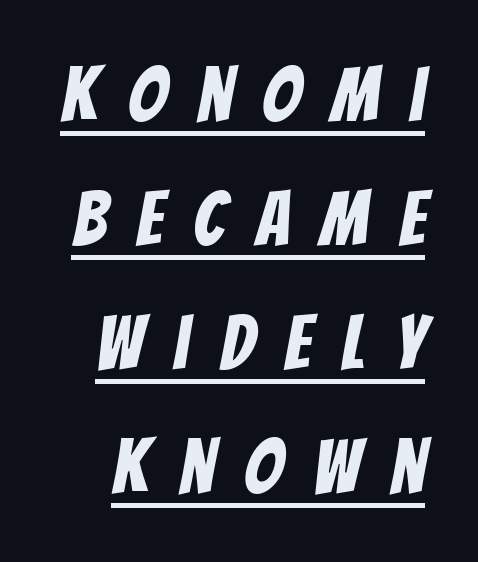
{"serif": "no", "width": "condensed", "stroke_contrast": "low", "x_height": "large", "monospaced": "no", "underline": "yes", "line_spacing": "normal", "line_spacing_ratio": 1.61, "letter_spacing": "wide", "letter_spacing_em": 0.4, "glyph_px": 77}
